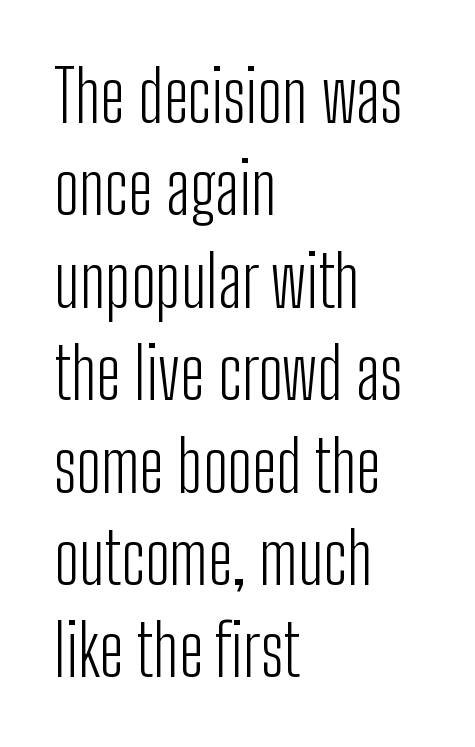
The image shows 70 px light, condensed sans-serif type, upright; set left-aligned, normal line spacing (1.32x), normal letter spacing, not underlined; low stroke contrast and a medium x-height.
